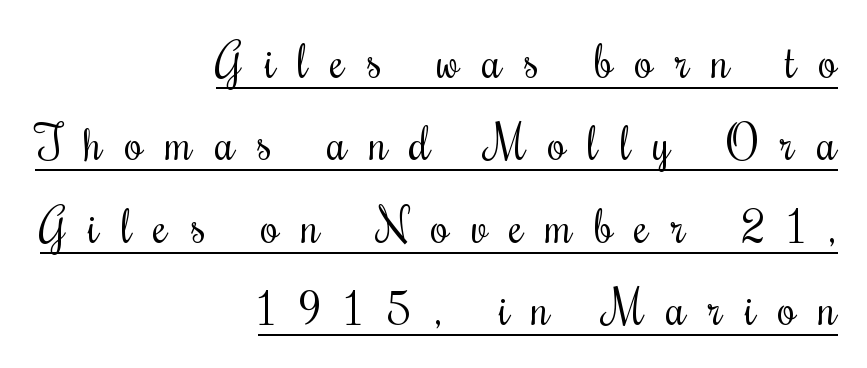
{"serif": "yes", "bold": "no", "weight": "regular", "width": "condensed", "stroke_contrast": "medium", "x_height": "small", "monospaced": "no", "underline": "yes", "align": "right", "line_spacing_ratio": 1.79, "letter_spacing": "wide", "letter_spacing_em": 0.49, "glyph_px": 46}
